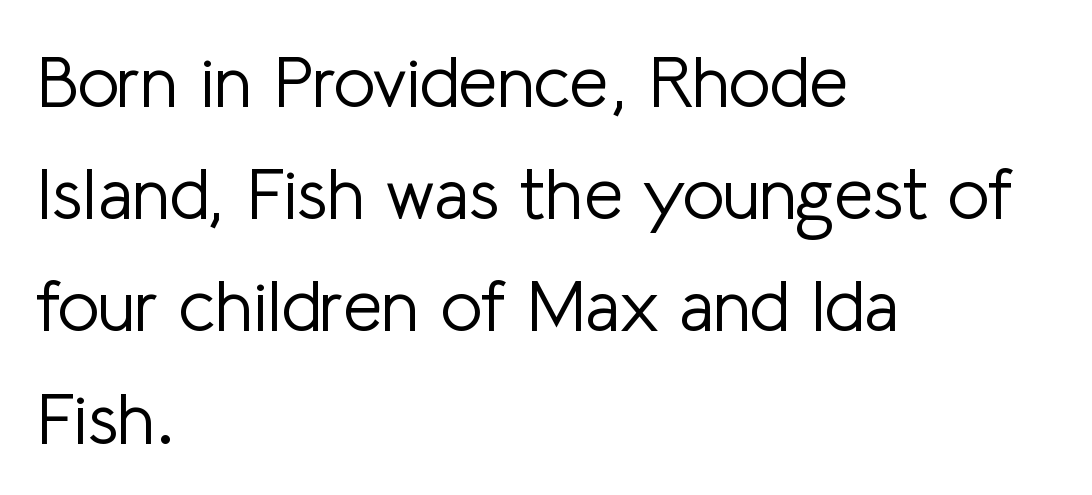
Q: Is the text bold? A: No.
Q: Is the text italic (slanted)? A: No, it is upright.
Q: Is the typeface a serif or a sans-serif typeface? A: Sans-serif.
Q: Is the text underlined? A: No.
Q: How is the paragraph aligned? A: Left-aligned.
Q: Is the spacing between letters normal or unusually wide? A: Normal.
Q: Is the spacing between lines tight, normal or loose? A: Normal.
Q: Width (condensed, normal, or wide)? A: Normal.
Q: Stroke contrast? A: Low.
Q: x-height? A: Medium.
Q: Monospaced? A: No.
